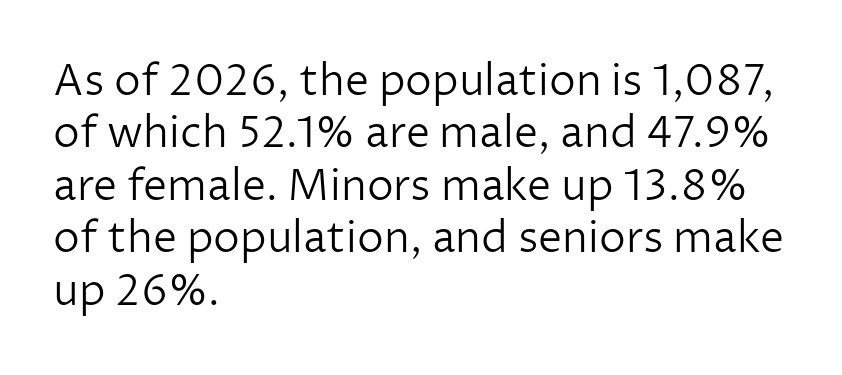
The image shows 43 px light sans-serif type, upright; set left-aligned, line spacing 1.22x, normal letter spacing, not underlined; low stroke contrast and a medium x-height.
